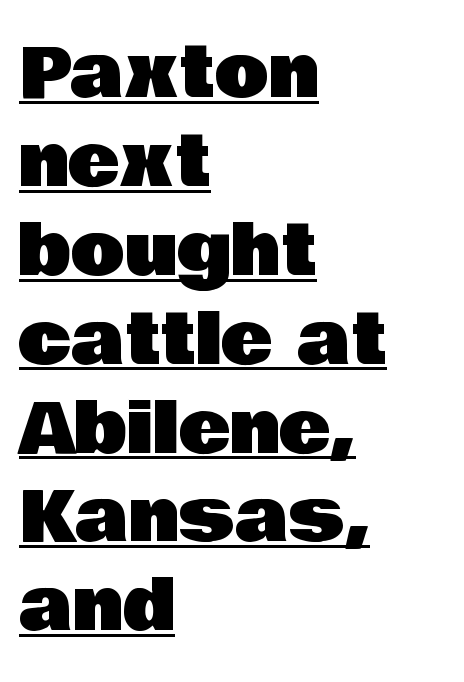
The image shows 70 px sans-serif type, upright; set left-aligned, normal line spacing (1.27x), normal letter spacing, underlined; low stroke contrast and a large x-height.
